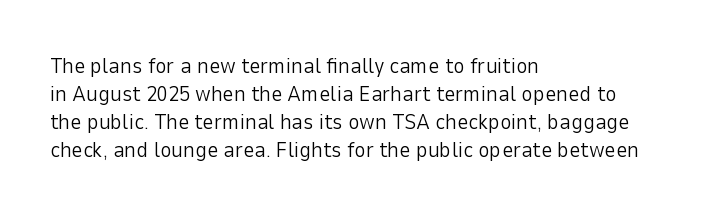
{"italic": "no", "bold": "no", "underline": "no", "align": "left", "line_spacing": "normal", "line_spacing_ratio": 1.28, "letter_spacing": "normal", "letter_spacing_em": 0.0, "glyph_px": 22}
